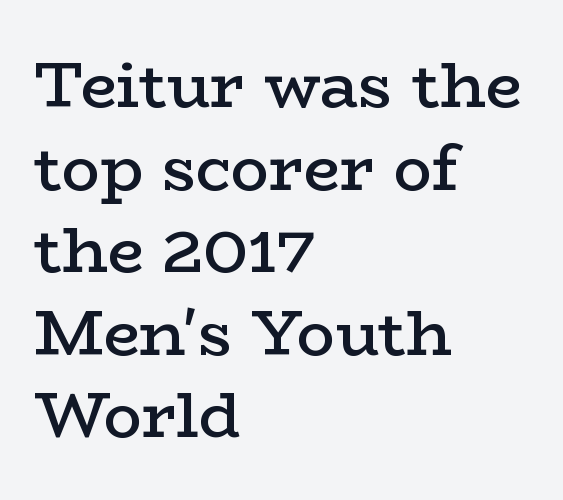
The image shows 64 px semibold, wide serif type, upright; set left-aligned, normal line spacing (1.29x), normal letter spacing, not underlined; low stroke contrast and a medium x-height.
